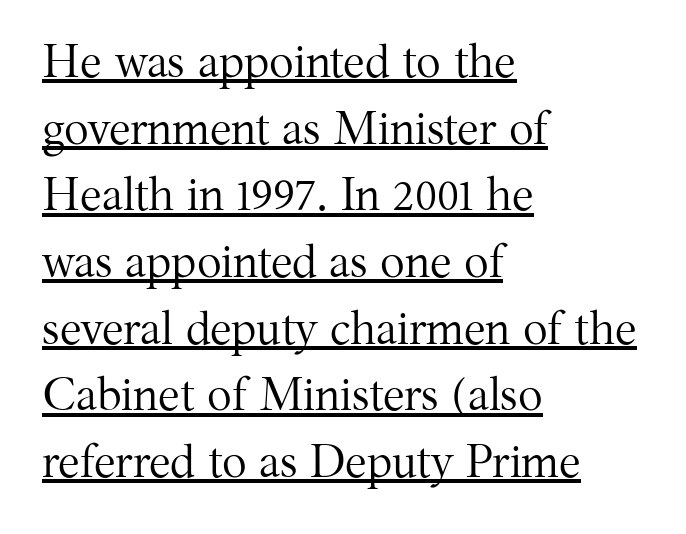
This sample has the flowing, uneven cadence of proportional lettering. Is the type heavy? It reads as light-to-regular instead. This is serif lettering, the kind often seen in printed books. Looks like someone drew a line under every word here.
